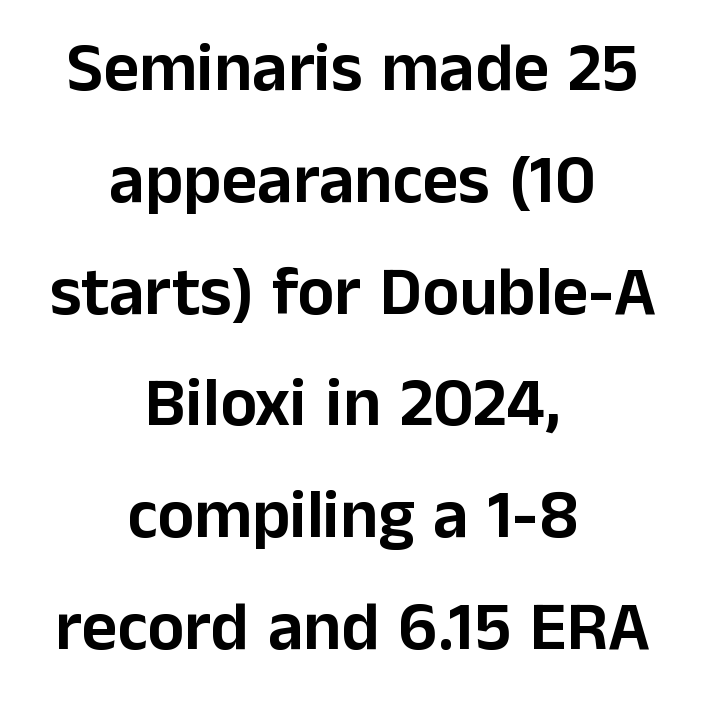
The image shows 69 px sans-serif type, upright; set centered, normal line spacing (1.62x), normal letter spacing, not underlined; low stroke contrast and a medium x-height.
